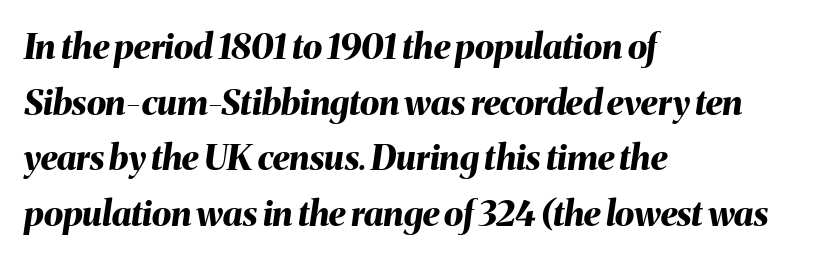
Q: Is the text bold? A: Yes.
Q: Is the text italic (slanted)? A: Yes, it leans right by about 8 degrees.
Q: Is the text underlined? A: No.
Q: How is the paragraph aligned? A: Left-aligned.
Q: Is the spacing between letters normal or unusually wide? A: Normal.
Q: Is the spacing between lines tight, normal or loose? A: Normal.
Q: Width (condensed, normal, or wide)? A: Normal.
Q: Stroke contrast? A: Medium.
Q: x-height? A: Medium.
Q: Monospaced? A: No.
